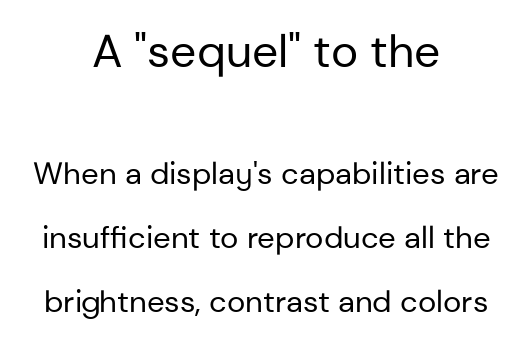
The image shows 46 px regular-weight sans-serif type, upright; set centered, loose line spacing (2.07x), normal letter spacing, not underlined; the first (top) block is 1.48x larger; low stroke contrast and a medium x-height.
